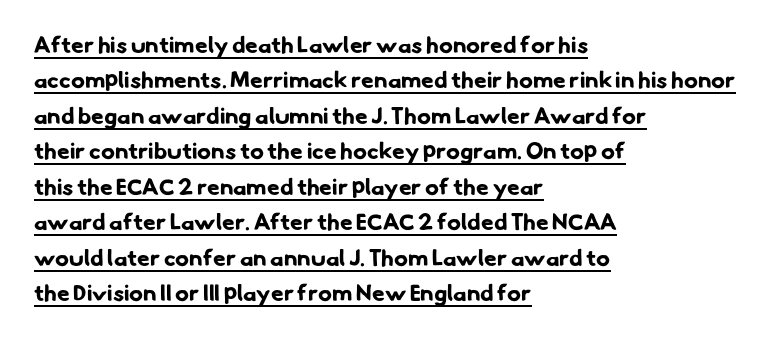
The image shows 23 px bold type; set left-aligned, normal line spacing (1.54x), normal letter spacing, underlined.
